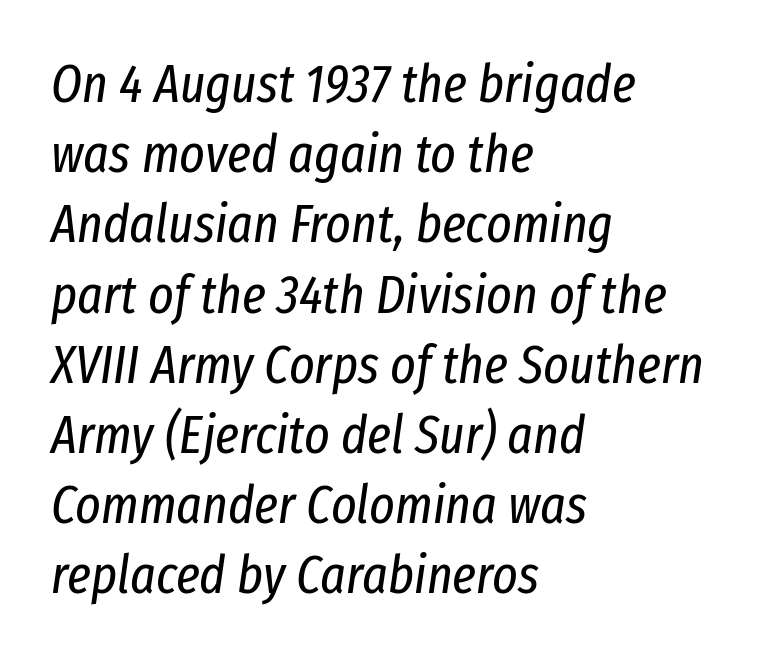
The image shows 54 px regular-weight, condensed type, italic (leaning right); set left-aligned, normal line spacing (1.3x), normal letter spacing, not underlined; low stroke contrast and a medium x-height.
